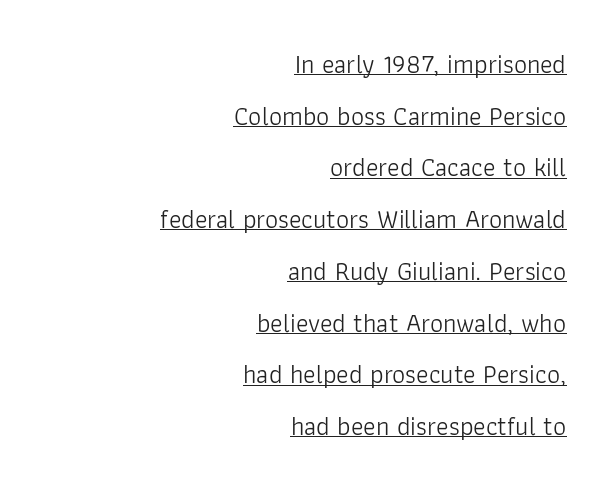
Q: Is the text bold? A: No.
Q: Is the text italic (slanted)? A: No, it is upright.
Q: Is the text underlined? A: Yes.
Q: How is the paragraph aligned? A: Right-aligned.
Q: Is the spacing between letters normal or unusually wide? A: Normal.
Q: Is the spacing between lines tight, normal or loose? A: Loose.
